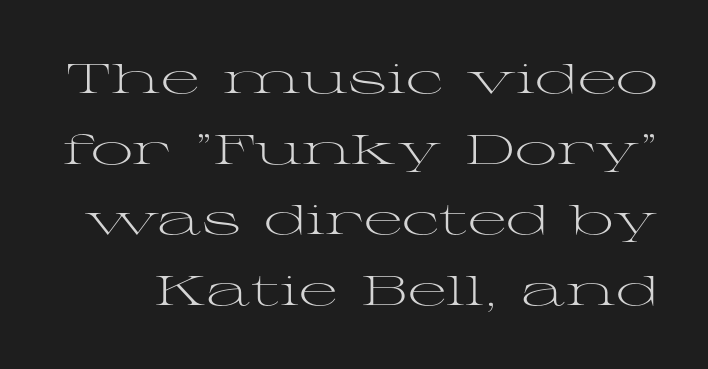
The image shows 42 px light, wide serif type, upright; set normal line spacing (1.68x), normal letter spacing, not underlined; medium stroke contrast and a medium x-height.
